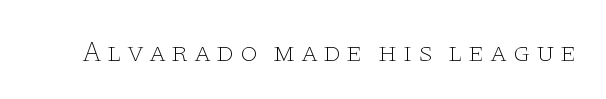
These lines are rendered in a variable-pitch font. Do the letters lean? They stand straight. Any mark beneath the type? The region is blank. The font is comparable to plain body text, perhaps lighter. Yep, those are serifs on the letters.
